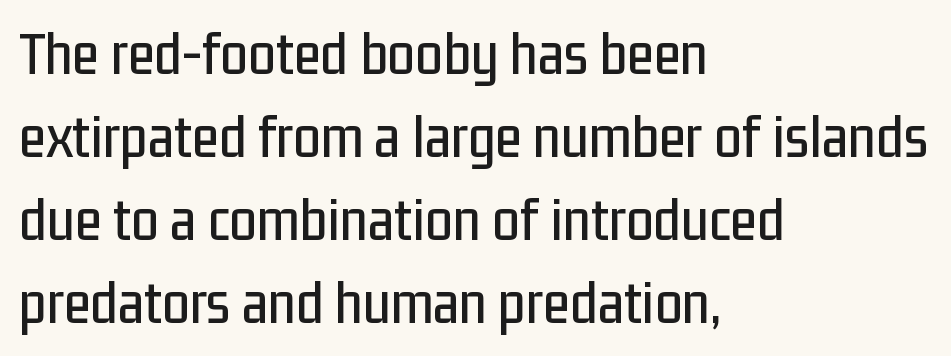
Underlining? Definitely not there. Does the leading feel generous? No, just average. Spacing verdict: proportional, widths tailored to each character. Italic? Not at all — the glyphs are vertical. These lines stack with their left ends in a neat column.
